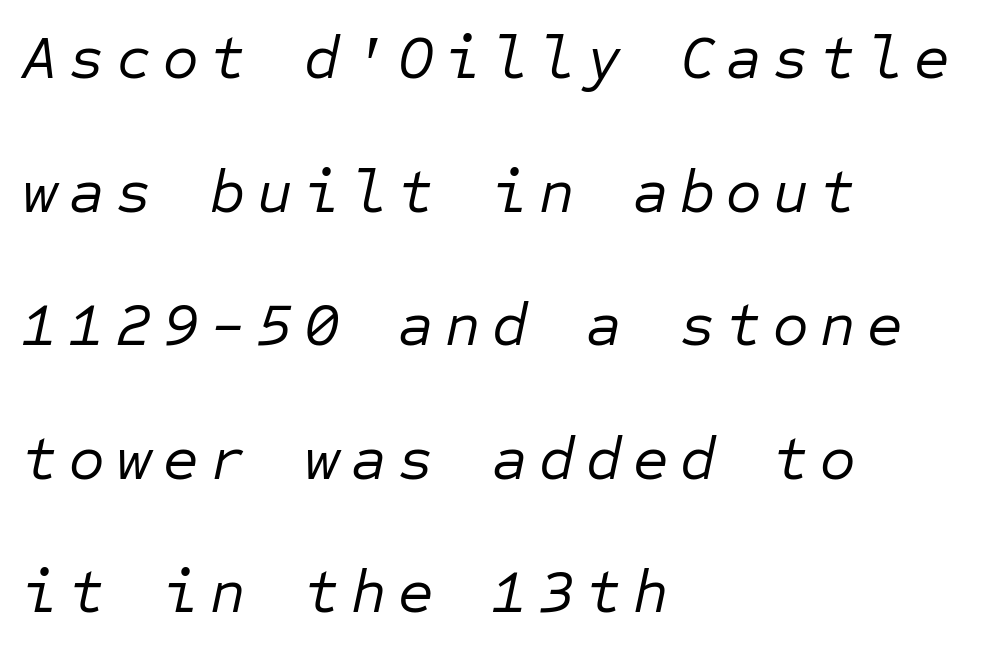
{"italic": "yes", "lean": "right", "slant_degrees": 12, "bold": "no", "weight": "regular", "width": "normal", "stroke_contrast": "low", "x_height": "medium", "monospaced": "yes", "underline": "no", "align": "left", "line_spacing": "loose", "line_spacing_ratio": 2.19, "glyph_px": 61}
